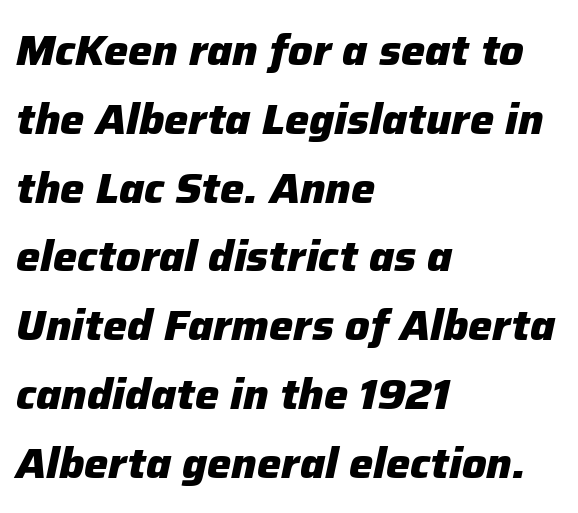
{"italic": "yes", "lean": "right", "slant_degrees": 12, "bold": "yes", "weight": "heavy", "width": "normal", "stroke_contrast": "low", "x_height": "medium", "monospaced": "no", "underline": "no", "align": "left", "line_spacing": "normal", "line_spacing_ratio": 1.6, "letter_spacing": "normal", "letter_spacing_em": 0.0, "glyph_px": 43}
